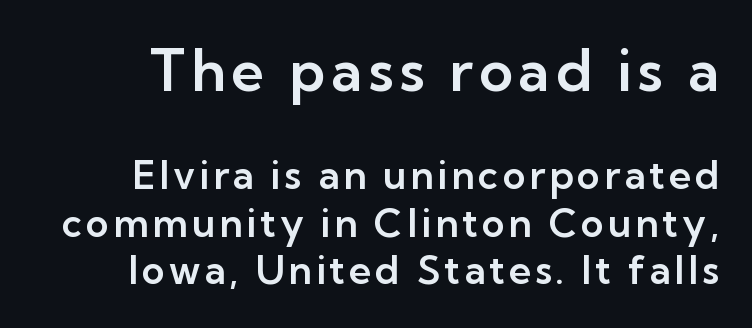
The image shows 58 px sans-serif type, upright; set line spacing 1.22x, not underlined; the first (top) block is 1.49x larger; low stroke contrast and a medium x-height.
